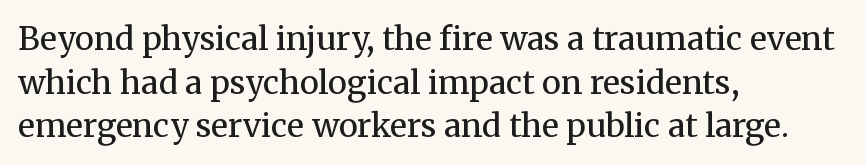
{"serif": "yes", "italic": "no", "bold": "no", "weight": "regular", "width": "normal", "stroke_contrast": "medium", "x_height": "medium", "monospaced": "no", "underline": "no", "align": "left", "line_spacing": "normal", "line_spacing_ratio": 1.36, "letter_spacing": "normal", "letter_spacing_em": 0.0, "glyph_px": 32}
